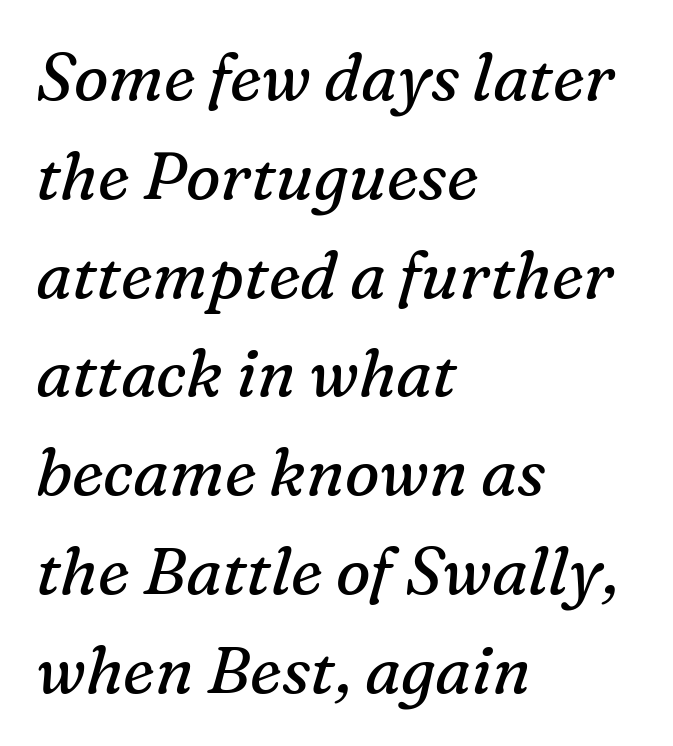
Q: Is the text bold? A: No.
Q: Is the text italic (slanted)? A: Yes, it leans right by about 16 degrees.
Q: Is the typeface a serif or a sans-serif typeface? A: Serif.
Q: Is the text underlined? A: No.
Q: How is the paragraph aligned? A: Left-aligned.
Q: Is the spacing between letters normal or unusually wide? A: Normal.
Q: Is the spacing between lines tight, normal or loose? A: Normal.
Q: Width (condensed, normal, or wide)? A: Normal.
Q: Stroke contrast? A: Medium.
Q: x-height? A: Medium.
Q: Monospaced? A: No.
